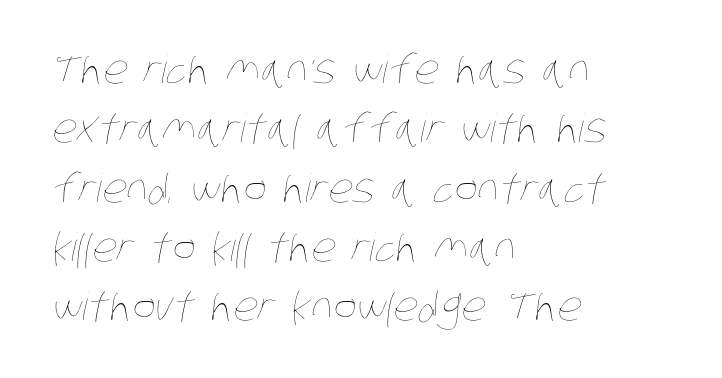
The image shows 39 px thin, condensed type; set left-aligned, normal line spacing (1.52x), normal letter spacing, not underlined; low stroke contrast and a large x-height.
